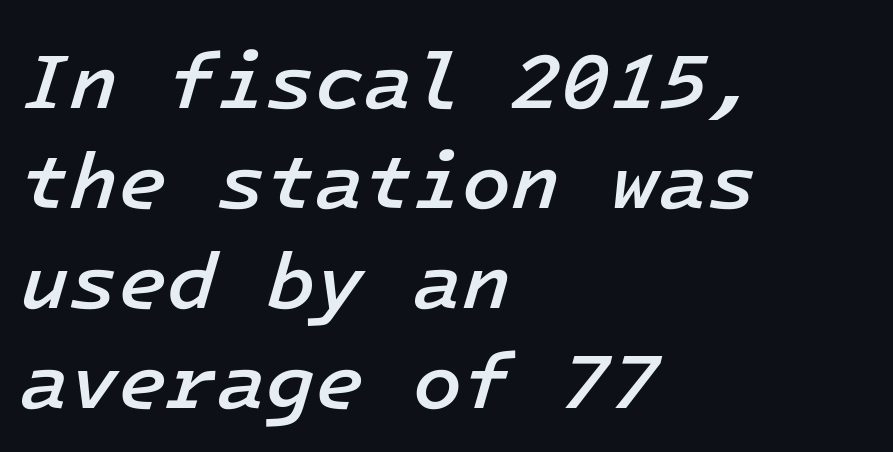
{"italic": "yes", "lean": "right", "slant_degrees": 16, "bold": "semi", "weight": "semibold", "width": "normal", "stroke_contrast": "low", "x_height": "medium", "monospaced": "yes", "underline": "no", "align": "left", "line_spacing": "normal", "line_spacing_ratio": 1.25, "letter_spacing": "normal", "letter_spacing_em": 0.0, "glyph_px": 80}
